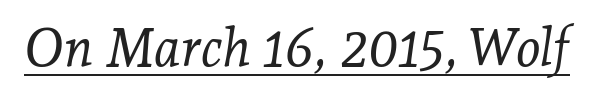
Look at the bottom of the vertical strokes: they flare into serifs here. Is the letter spacing exaggerated? No — it looks like the ordinary default. Looks like regular typesetting: each glyph gets only the width it needs. A rule runs beneath these lines of type.
